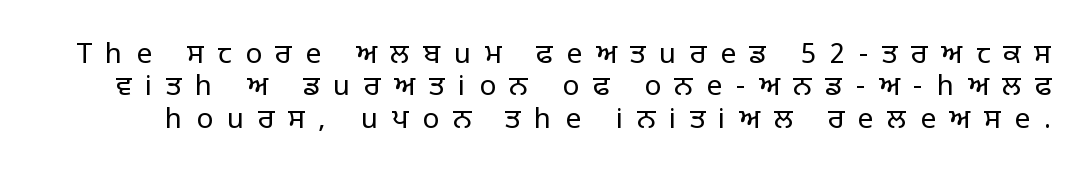
The image shows 28 px regular-weight sans-serif type, upright; set line spacing 1.16x, unusually wide letter spacing (+0.49 em), not underlined; low stroke contrast and a large x-height.
